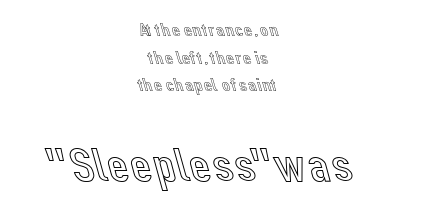
Q: Is the text italic (slanted)? A: Yes.
Q: Is the text underlined? A: No.
Q: How is the paragraph aligned? A: Centered.
Q: Is the spacing between letters normal or unusually wide? A: Normal.
Q: Is the spacing between lines tight, normal or loose? A: Normal.
Q: Which block of text is set in a larger size, the first (top) or the second (bottom)? A: The second (bottom) one.
Q: Width (condensed, normal, or wide)? A: Normal.
Q: x-height? A: Medium.
Q: Monospaced? A: No.
